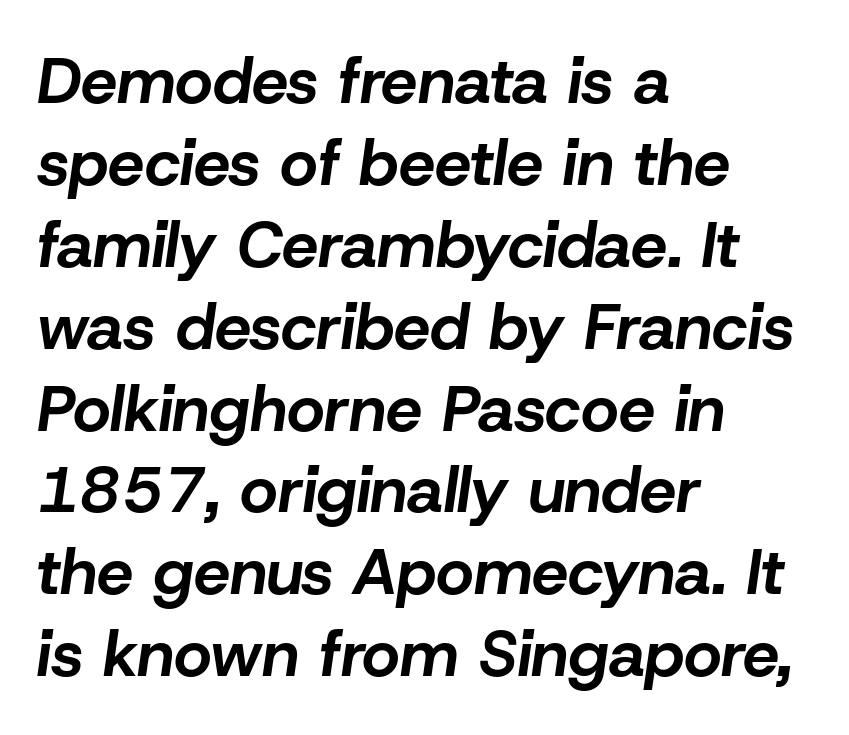
Spacing verdict: proportional, widths tailored to each character. The rendering uses a bold face; every stroke is thick and dark. Rows of type keep a routine distance in the vertical direction. The gaps between neighbouring characters are ordinary and unremarkable. The whole block is typeset with a tilt. Teacher's note: observe the even left margin — that is flush-left alignment.
